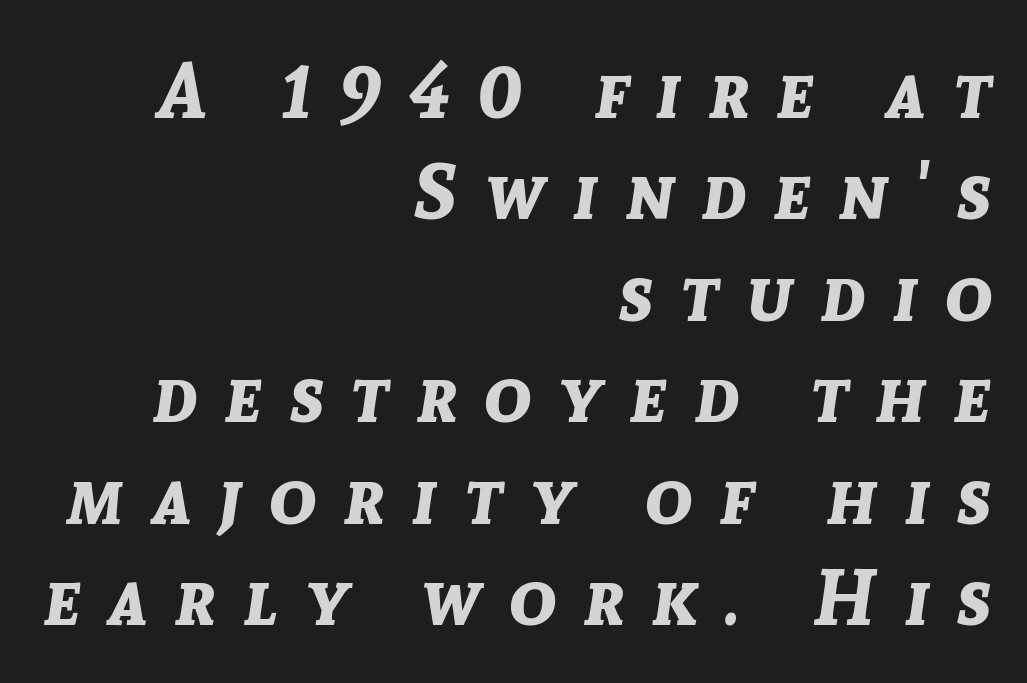
{"italic": "yes", "lean": "right", "slant_degrees": 8, "bold": "yes", "weight": "bold", "width": "normal", "stroke_contrast": "low", "x_height": "medium", "monospaced": "no", "underline": "no", "align": "right", "line_spacing": "normal", "line_spacing_ratio": 1.3, "letter_spacing": "wide", "letter_spacing_em": 0.35, "glyph_px": 78}
